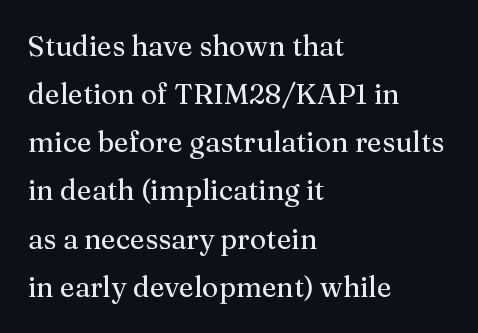
Q: Is the text italic (slanted)? A: No, it is upright.
Q: Is the typeface a serif or a sans-serif typeface? A: Serif.
Q: Is the text underlined? A: No.
Q: How is the paragraph aligned? A: Left-aligned.
Q: Is the spacing between letters normal or unusually wide? A: Normal.
Q: Width (condensed, normal, or wide)? A: Normal.
Q: Stroke contrast? A: Medium.
Q: x-height? A: Medium.
Q: Monospaced? A: No.
